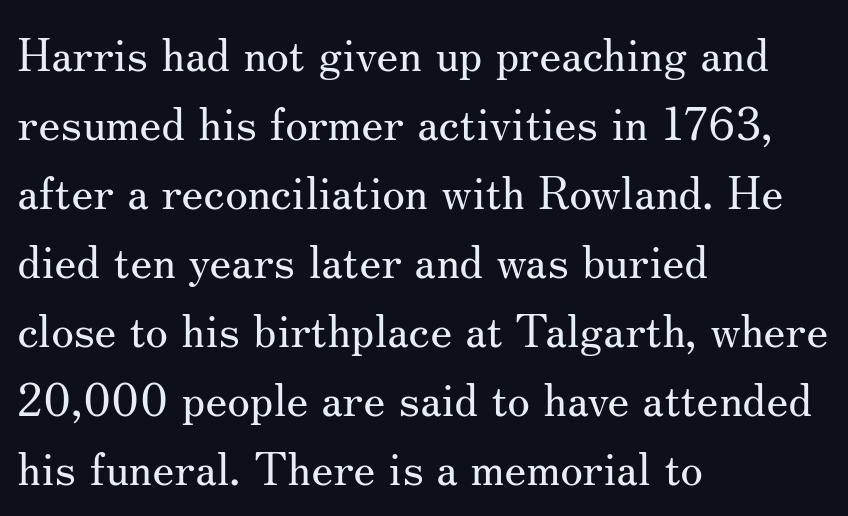
The image shows 46 px regular-weight serif type, upright; set left-aligned, normal line spacing (1.5x), normal letter spacing, not underlined; medium stroke contrast and a small x-height.
